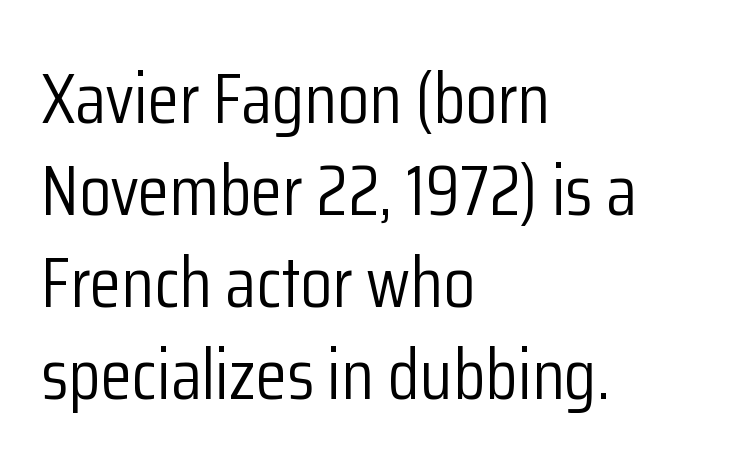
Character widths vary here, with narrow letters taking less room than wide ones. Stems here are at most as thick as an everyday book face. Anything drawn beneath the words? Only blank space. Does the lettering tilt? It doesn't — this is upright. The font family rendered here belongs to the sans-serif group.
